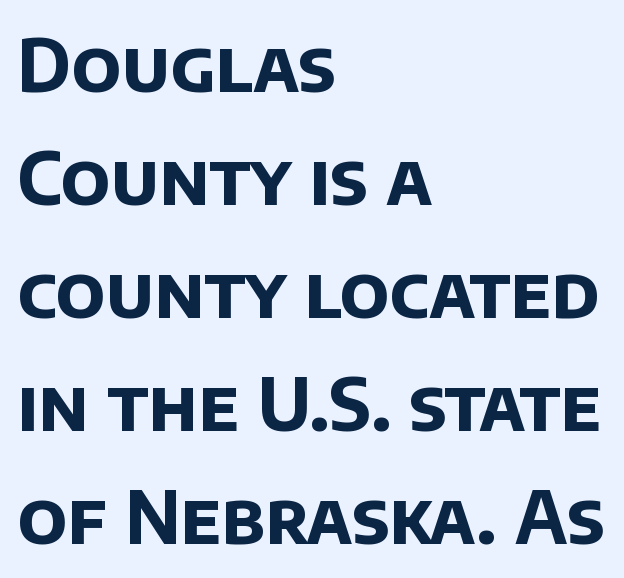
Heft: maximum for text — a bold. Lines of text with bare space underneath. Typeset ragged right — the left edge is the straight one. This rendering leaves character spacing at its baseline value. Font category for this specimen: sans-serif.
